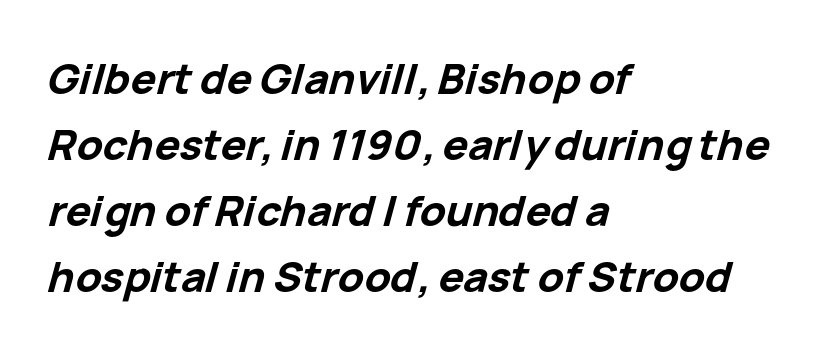
{"italic": "yes", "lean": "right", "slant_degrees": 15, "bold": "yes", "weight": "bold", "width": "normal", "stroke_contrast": "low", "x_height": "medium", "monospaced": "no", "underline": "no", "align": "left", "line_spacing": "normal", "line_spacing_ratio": 1.57, "letter_spacing": "normal", "letter_spacing_em": 0.0, "glyph_px": 42}
